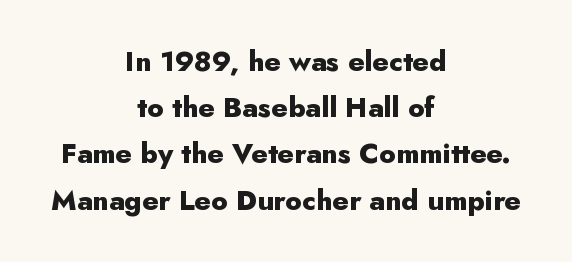
The type family on display is of the sans-serif kind. Notice how the passage keeps no hard edge, just a central spine. The rendering uses a bold face; every stroke is thick and dark. Does the lettering tilt? It doesn't — this is upright.
